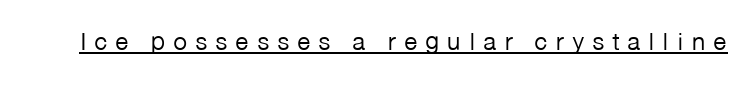
{"italic": "no", "bold": "no", "underline": "yes", "letter_spacing": "wide", "letter_spacing_em": 0.3, "glyph_px": 25}
